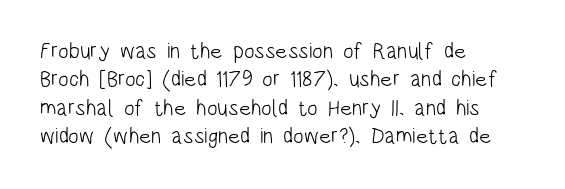
Rule under the text: the space is simply empty. Honestly, the letter spacing is just normal — you wouldn't notice it. The font's upright variant was chosen for this text. The strokes are not fattened; the text isn't bold. Layout note: lines flush left. The designer left line spacing at the default.
